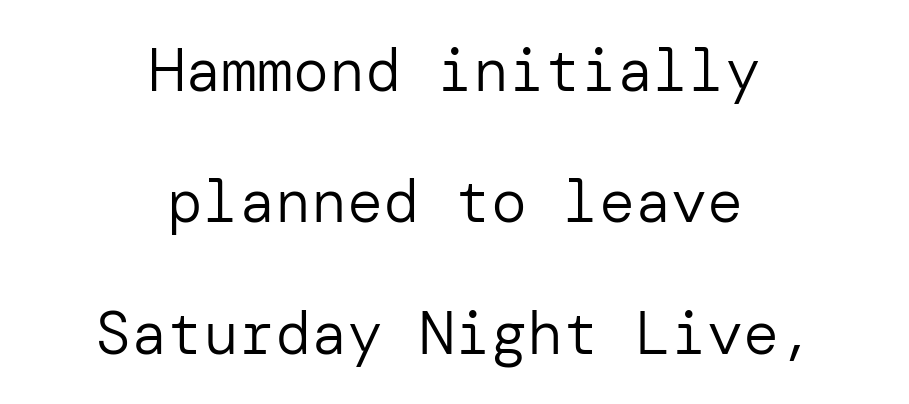
Q: Is the text bold? A: No.
Q: Is the text italic (slanted)? A: No, it is upright.
Q: Is the typeface a serif or a sans-serif typeface? A: Sans-serif.
Q: Is the text underlined? A: No.
Q: How is the paragraph aligned? A: Centered.
Q: Is the spacing between letters normal or unusually wide? A: Normal.
Q: Is the spacing between lines tight, normal or loose? A: Loose.
Q: Width (condensed, normal, or wide)? A: Normal.
Q: Stroke contrast? A: Low.
Q: x-height? A: Medium.
